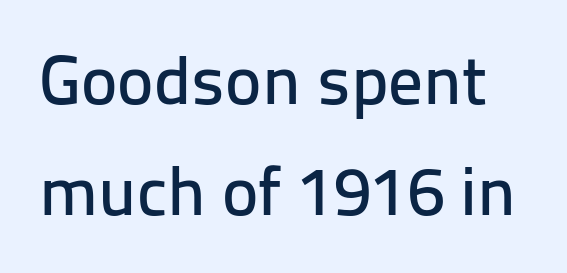
{"serif": "no", "italic": "no", "width": "normal", "stroke_contrast": "low", "x_height": "medium", "monospaced": "no", "underline": "no", "line_spacing": "normal", "line_spacing_ratio": 1.61, "letter_spacing": "normal", "letter_spacing_em": 0.0, "glyph_px": 69}
